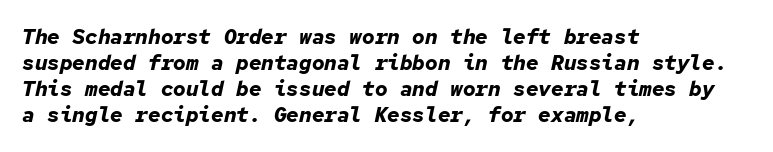
Q: Is the text bold? A: Yes.
Q: Is the text italic (slanted)? A: Yes, it leans right by about 12 degrees.
Q: Is the text underlined? A: No.
Q: How is the paragraph aligned? A: Left-aligned.
Q: Is the spacing between letters normal or unusually wide? A: Normal.
